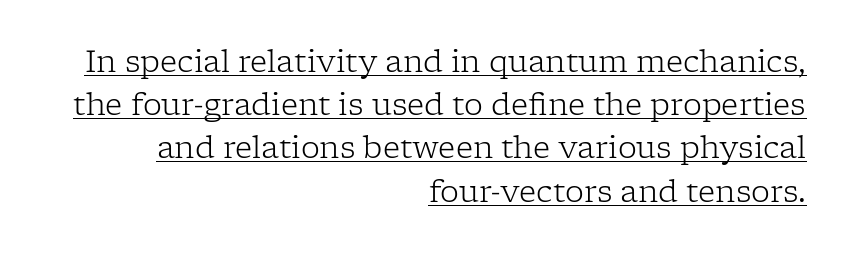
{"serif": "yes", "italic": "no", "bold": "no", "weight": "light", "width": "normal", "stroke_contrast": "low", "x_height": "medium", "monospaced": "no", "underline": "yes", "align": "right", "line_spacing": "normal", "line_spacing_ratio": 1.44, "letter_spacing": "normal", "letter_spacing_em": 0.0, "glyph_px": 30}
